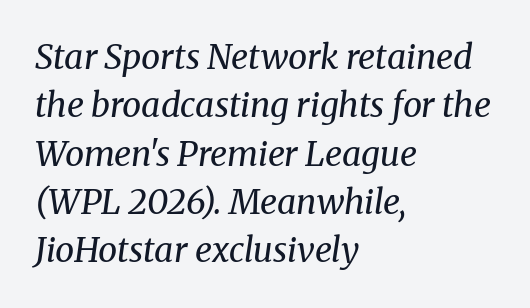
The image shows 34 px regular-weight serif type, italic (leaning right); set left-aligned, normal line spacing (1.42x), normal letter spacing, not underlined; medium stroke contrast and a medium x-height.
